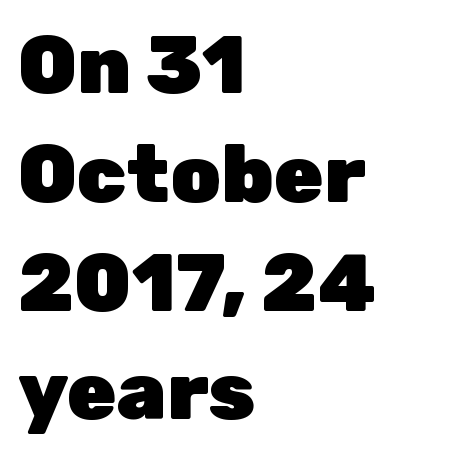
Q: Is the text bold? A: Yes.
Q: Is the text italic (slanted)? A: No, it is upright.
Q: Is the typeface a serif or a sans-serif typeface? A: Sans-serif.
Q: Is the text underlined? A: No.
Q: How is the paragraph aligned? A: Left-aligned.
Q: Is the spacing between letters normal or unusually wide? A: Normal.
Q: Is the spacing between lines tight, normal or loose? A: Normal.
Q: Width (condensed, normal, or wide)? A: Normal.
Q: Stroke contrast? A: Low.
Q: x-height? A: Medium.
Q: Monospaced? A: No.
